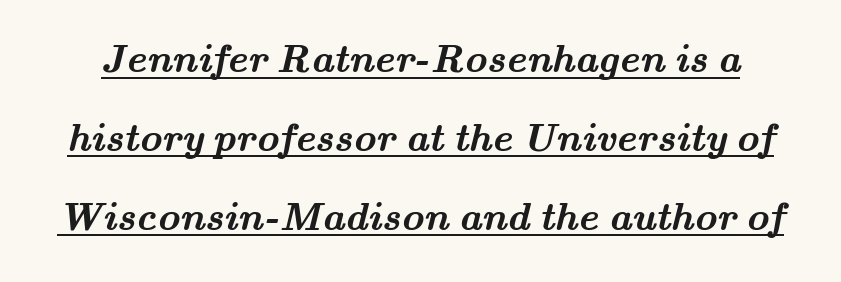
The image shows 39 px semibold, wide serif type; set loose line spacing (2.02x), normal letter spacing, underlined; medium stroke contrast and a small x-height.
